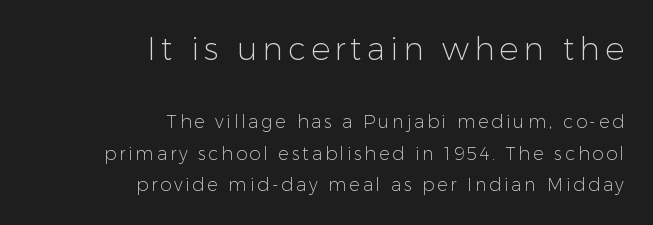
{"serif": "no", "italic": "no", "bold": "no", "weight": "light", "width": "normal", "stroke_contrast": "low", "x_height": "medium", "monospaced": "no", "underline": "no", "align": "right", "line_spacing_ratio": 1.74, "larger_block": "first", "size_ratio": 1.78, "glyph_px": 32}
